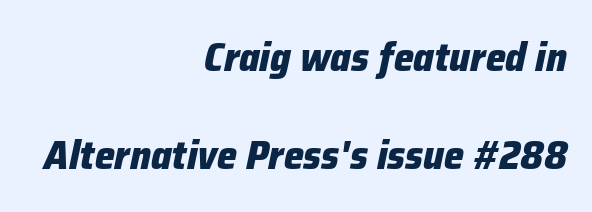
The letters are bold, with thick, heavy strokes. One glance says open: line gaps are wider than usual. Lines of text with bare space underneath. Line endings align vertically; line beginnings do not. Characters are canted at an angle relative to the baseline's perpendicular. Think of a printed novel: that variable character pitch is what you see here.
